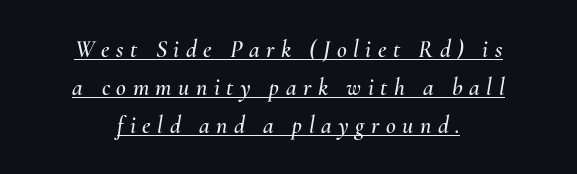
The image shows 24 px text type, italic (leaning right); set centered, normal line spacing (1.58x), unusually wide letter spacing (+0.27 em), underlined.
